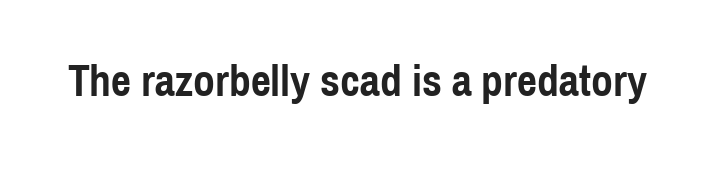
{"serif": "no", "italic": "no", "bold": "yes", "weight": "semibold", "width": "condensed", "x_height": "medium", "monospaced": "no", "underline": "no", "letter_spacing": "normal", "letter_spacing_em": 0.0, "glyph_px": 44}
